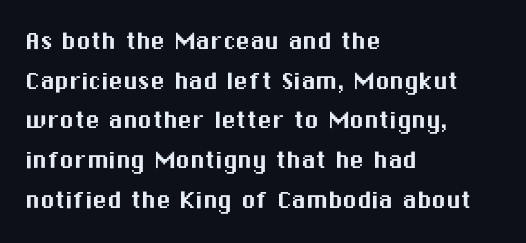
Q: Is the text italic (slanted)? A: No, it is upright.
Q: Is the typeface a serif or a sans-serif typeface? A: Sans-serif.
Q: Is the text underlined? A: No.
Q: How is the paragraph aligned? A: Left-aligned.
Q: Is the spacing between letters normal or unusually wide? A: Normal.
Q: Is the spacing between lines tight, normal or loose? A: Normal.
Q: Width (condensed, normal, or wide)? A: Normal.
Q: Stroke contrast? A: Medium.
Q: x-height? A: Medium.
Q: Monospaced? A: No.
